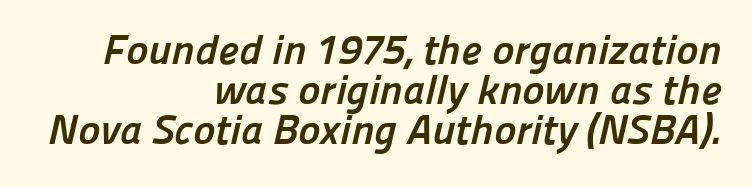
The image shows 42 px semibold sans-serif type; set right-aligned, tight line spacing (0.95x), normal letter spacing, not underlined; low stroke contrast and a medium x-height.
